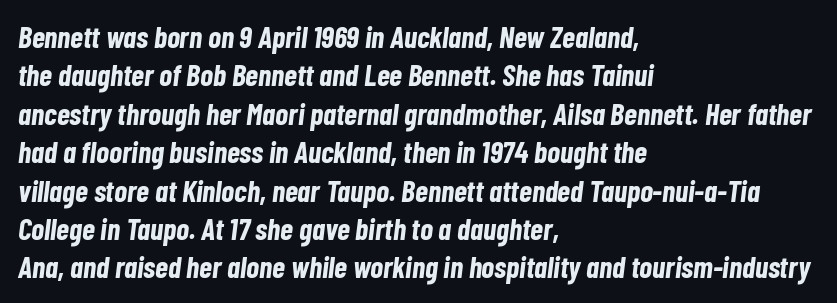
Type without underlining. Typographic density is high because the face is bold. Notice how the passage keeps a crisp vertical edge on the left only. Style check: oblique. Honestly, the row spacing looks completely unremarkable. The horizontal fit of the characters is conventional and even.
